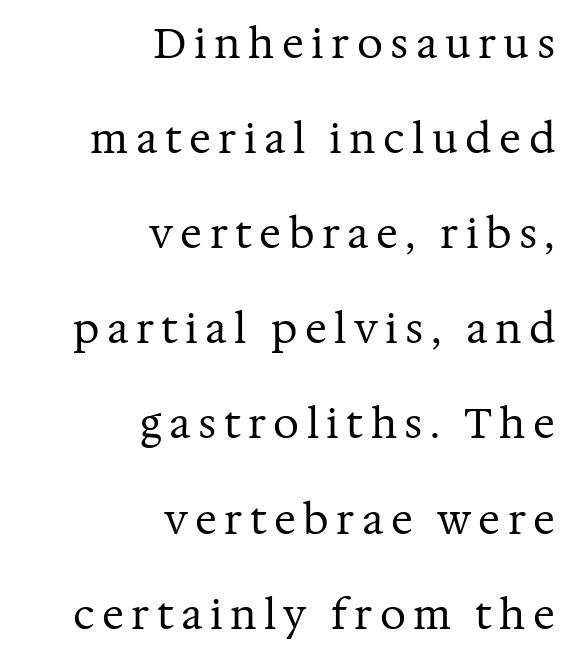
Q: Is the text bold? A: No.
Q: Is the text italic (slanted)? A: No, it is upright.
Q: Is the typeface a serif or a sans-serif typeface? A: Serif.
Q: Is the text underlined? A: No.
Q: How is the paragraph aligned? A: Right-aligned.
Q: Is the spacing between lines tight, normal or loose? A: Loose.
Q: Width (condensed, normal, or wide)? A: Normal.
Q: Stroke contrast? A: Medium.
Q: x-height? A: Medium.
Q: Monospaced? A: No.
